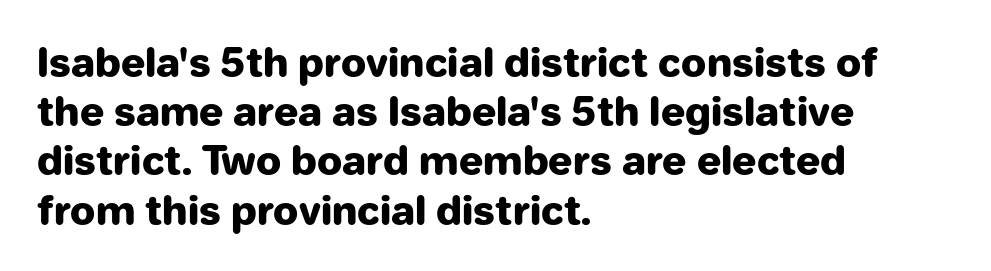
{"serif": "no", "italic": "no", "bold": "yes", "weight": "heavy", "width": "normal", "stroke_contrast": "low", "x_height": "medium", "monospaced": "no", "underline": "no", "align": "left", "line_spacing_ratio": 1.23, "letter_spacing": "normal", "letter_spacing_em": 0.0, "glyph_px": 40}
